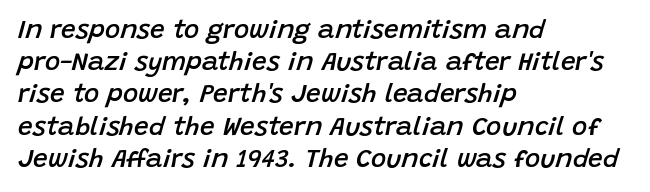
Tracking here is standard; glyphs follow each other at the usual distance. The passage shown leans; its letterforms are oblique. This is the in-between weight designers call semibold or demi. Casual observation: everything's shoved over to the left. Descender tails drop into unmarked territory.
